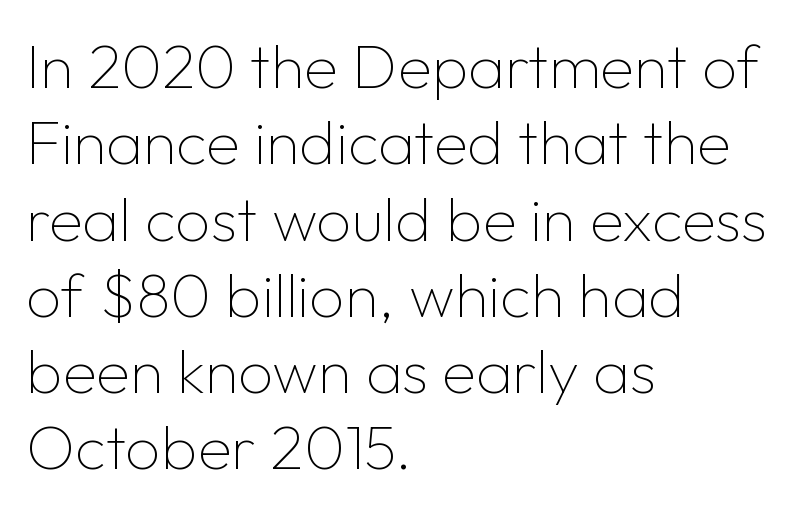
The type is set solid horizontally, with unmodified tracking. Each line starts at the same left margin while the right side varies. Nope, not italic — everything's standing straight. The characters are drawn with everyday or finer stroke widths. The letters carry no serifs — their stems end cleanly without finishing strokes. Here the designer chose a conventional face with non-uniform glyph widths.
